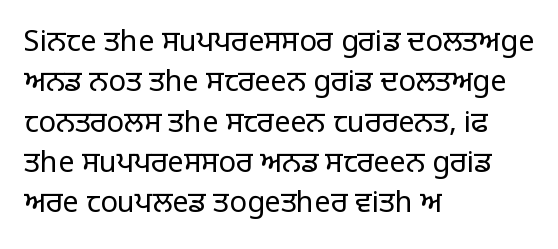
Q: Is the text bold? A: No.
Q: Is the text italic (slanted)? A: No, it is upright.
Q: Is the typeface a serif or a sans-serif typeface? A: Sans-serif.
Q: Is the text underlined? A: No.
Q: How is the paragraph aligned? A: Left-aligned.
Q: Is the spacing between letters normal or unusually wide? A: Normal.
Q: Is the spacing between lines tight, normal or loose? A: Normal.
Q: Width (condensed, normal, or wide)? A: Normal.
Q: Stroke contrast? A: Low.
Q: x-height? A: Large.
Q: Monospaced? A: No.
